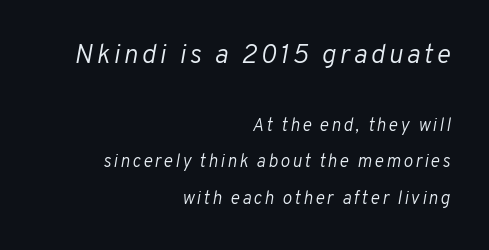
{"italic": "yes", "lean": "right", "slant_degrees": 10, "bold": "no", "underline": "no", "align": "right", "line_spacing": "loose", "line_spacing_ratio": 2.02, "larger_block": "first", "size_ratio": 1.5, "glyph_px": 27}
